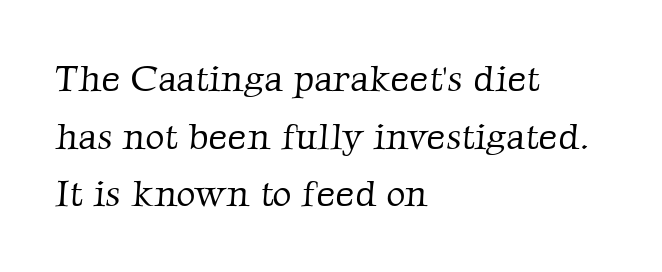
Font category for this specimen: serif. This rendering features lettering with no underline. Looks like regular typesetting: each glyph gets only the width it needs. Typeset ragged right — the left edge is the straight one. Notice how descenders clear the ascenders below comfortably — that's standard leading. Glyph-to-glyph distance matches everyday printed text.
